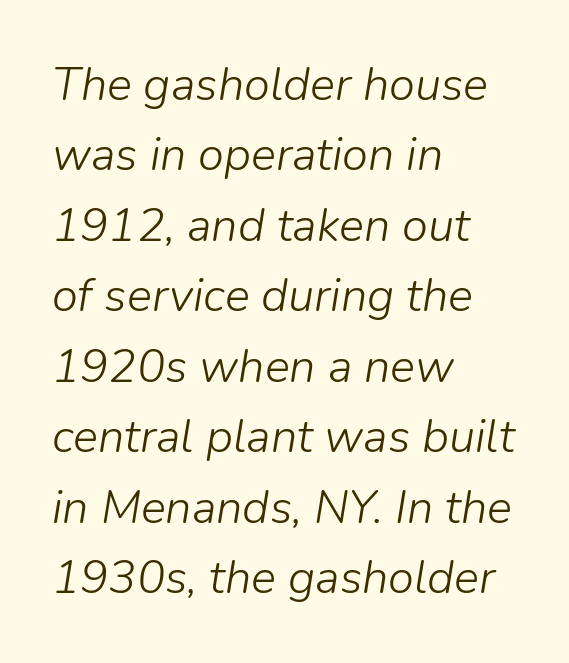
{"italic": "yes", "lean": "right", "slant_degrees": 9, "bold": "no", "weight": "light", "width": "normal", "stroke_contrast": "low", "x_height": "medium", "monospaced": "no", "underline": "no", "align": "left", "line_spacing": "normal", "line_spacing_ratio": 1.5, "letter_spacing": "normal", "letter_spacing_em": 0.0, "glyph_px": 47}
